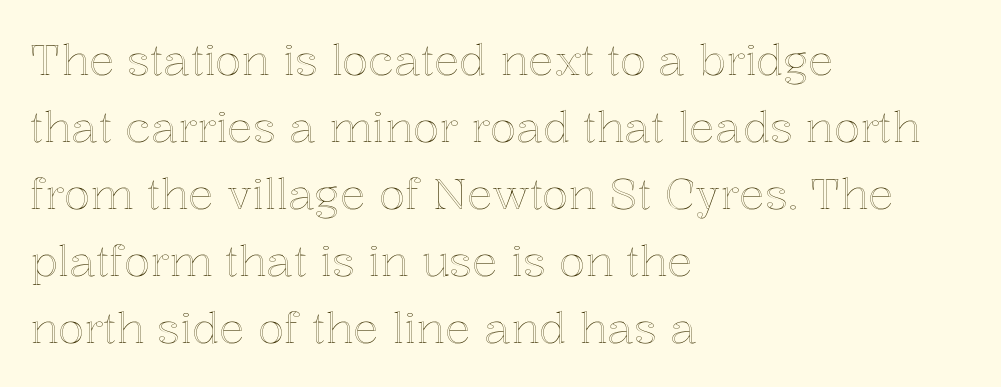
Q: Is the text italic (slanted)? A: No, it is upright.
Q: Is the text underlined? A: No.
Q: How is the paragraph aligned? A: Left-aligned.
Q: Is the spacing between letters normal or unusually wide? A: Normal.
Q: Is the spacing between lines tight, normal or loose? A: Normal.
Q: Width (condensed, normal, or wide)? A: Normal.
Q: x-height? A: Medium.
Q: Monospaced? A: No.
